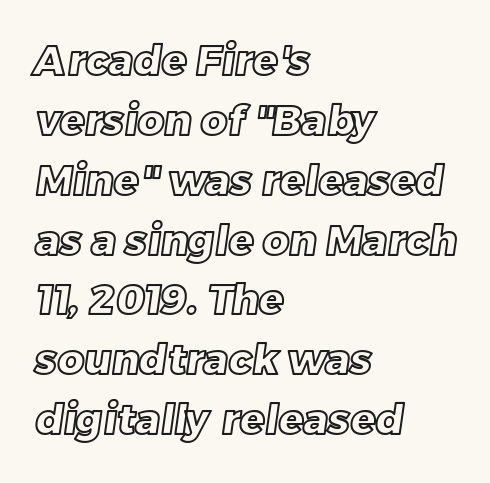
Short note: letters normally spaced. Anything drawn beneath the words? Only blank space. Leading matches the norm, producing a regular column. Note the varied advance widths — an 'i' is clearly narrower than an 'm'. The lines are quadded left.
